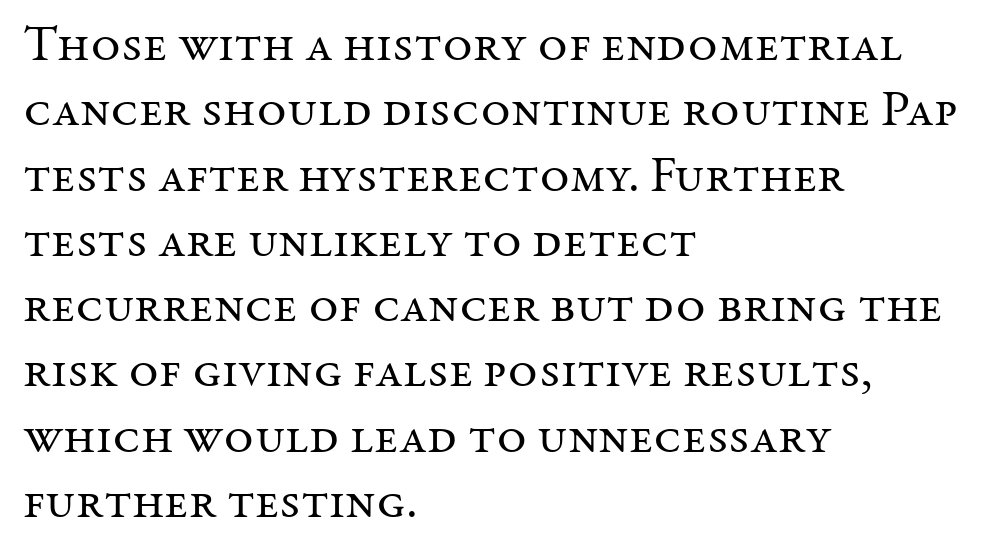
The image shows 51 px regular-weight serif type, upright; set left-aligned, normal line spacing (1.28x), normal letter spacing, not underlined; medium stroke contrast and a medium x-height.
